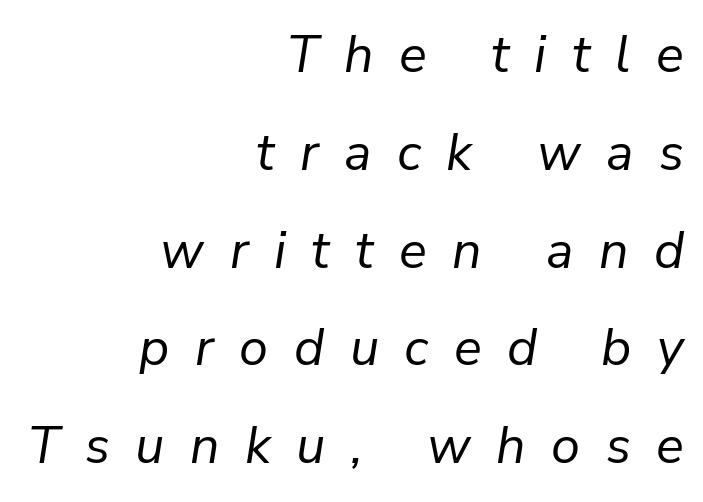
{"italic": "yes", "lean": "right", "slant_degrees": 9, "bold": "no", "weight": "regular", "width": "normal", "stroke_contrast": "low", "x_height": "medium", "monospaced": "no", "underline": "no", "align": "right", "line_spacing_ratio": 1.88, "letter_spacing": "wide", "letter_spacing_em": 0.49, "glyph_px": 52}
